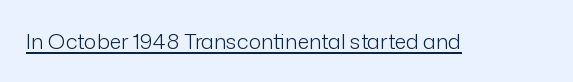
{"italic": "no", "bold": "no", "underline": "yes", "letter_spacing": "normal", "letter_spacing_em": 0.0, "glyph_px": 21}
